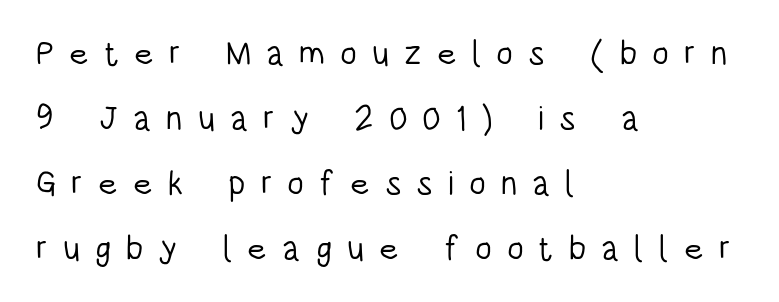
Q: Is the text bold? A: No.
Q: Is the text italic (slanted)? A: No, it is upright.
Q: Is the typeface a serif or a sans-serif typeface? A: Sans-serif.
Q: Is the text underlined? A: No.
Q: How is the paragraph aligned? A: Left-aligned.
Q: Is the spacing between letters normal or unusually wide? A: Unusually wide.
Q: Is the spacing between lines tight, normal or loose? A: Loose.
Q: Width (condensed, normal, or wide)? A: Condensed.
Q: Stroke contrast? A: Low.
Q: x-height? A: Large.
Q: Monospaced? A: No.
